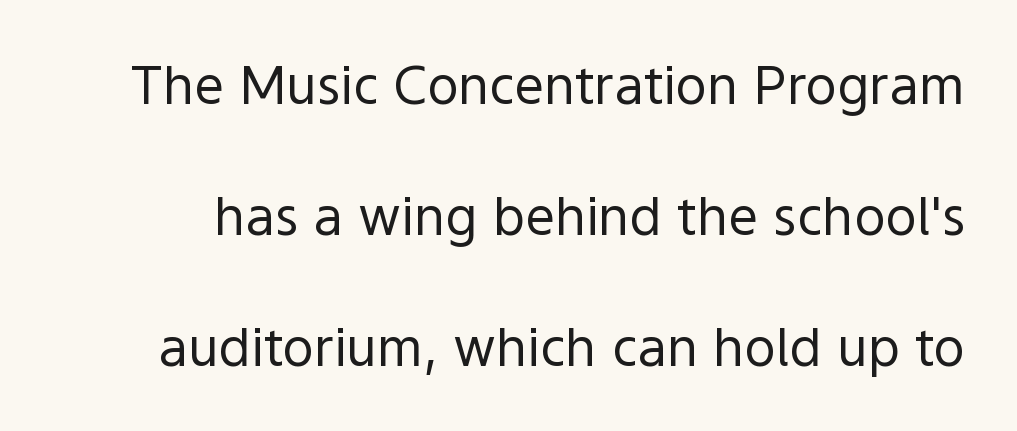
{"serif": "no", "italic": "no", "bold": "no", "weight": "regular", "width": "normal", "x_height": "medium", "monospaced": "no", "underline": "no", "line_spacing": "loose", "line_spacing_ratio": 2.47, "letter_spacing": "normal", "letter_spacing_em": 0.0, "glyph_px": 53}
